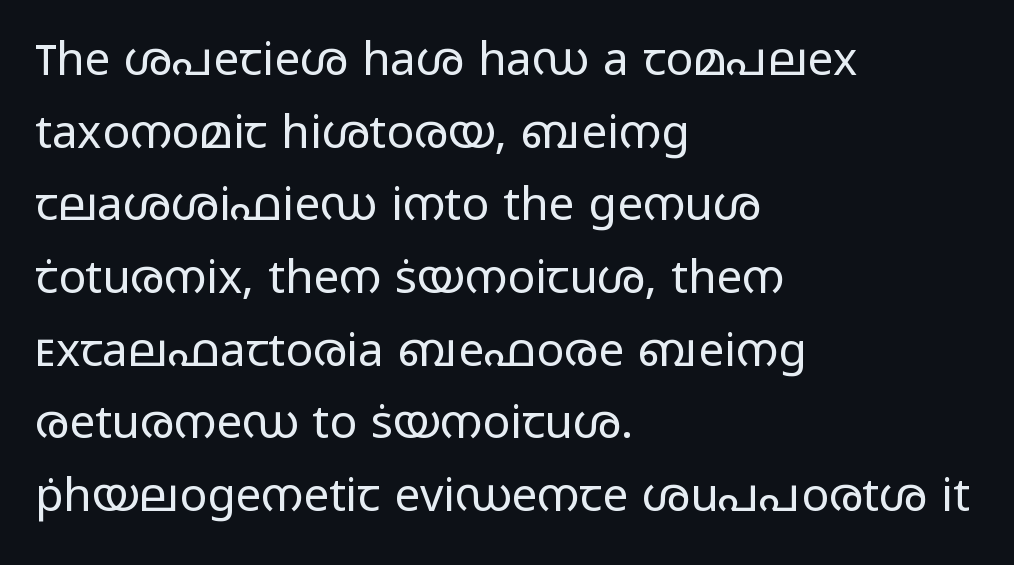
Q: Is the text bold? A: No.
Q: Is the text italic (slanted)? A: No, it is upright.
Q: Is the typeface a serif or a sans-serif typeface? A: Sans-serif.
Q: Is the text underlined? A: No.
Q: How is the paragraph aligned? A: Left-aligned.
Q: Is the spacing between letters normal or unusually wide? A: Normal.
Q: Is the spacing between lines tight, normal or loose? A: Normal.
Q: Width (condensed, normal, or wide)? A: Wide.
Q: Stroke contrast? A: Low.
Q: x-height? A: Medium.
Q: Monospaced? A: No.
